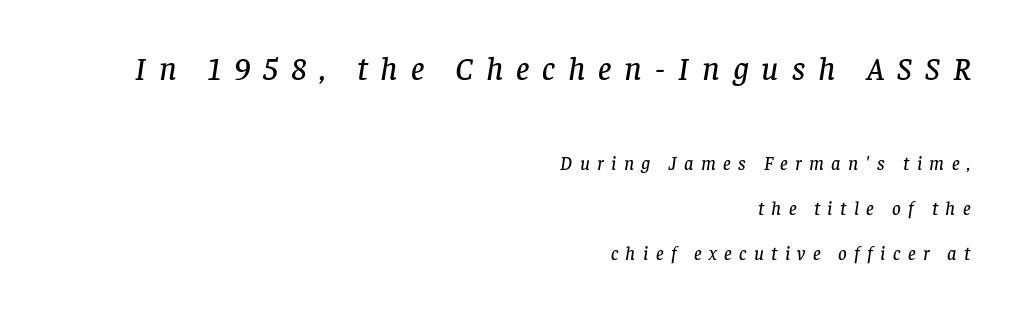
The image shows 33 px serif type, italic (leaning right); set right-aligned, loose line spacing (2.38x), unusually wide letter spacing (+0.39 em), not underlined; the first (top) block is 1.74x larger; low stroke contrast and a large x-height.
